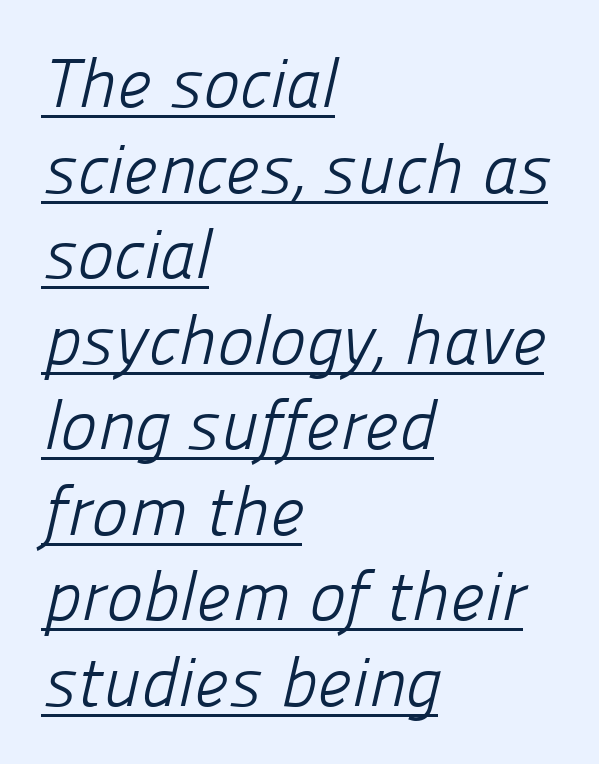
{"serif": "no", "bold": "no", "weight": "light", "width": "normal", "stroke_contrast": "low", "x_height": "medium", "monospaced": "no", "underline": "yes", "align": "left", "line_spacing_ratio": 1.24, "letter_spacing": "normal", "letter_spacing_em": 0.0, "glyph_px": 69}
